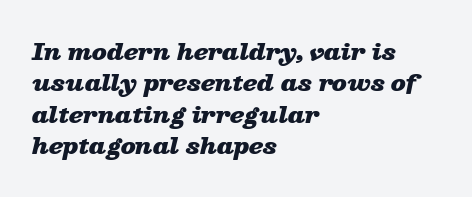
The image shows 22 px bold type, italic (leaning right); set left-aligned, normal line spacing (1.43x), normal letter spacing, not underlined.
